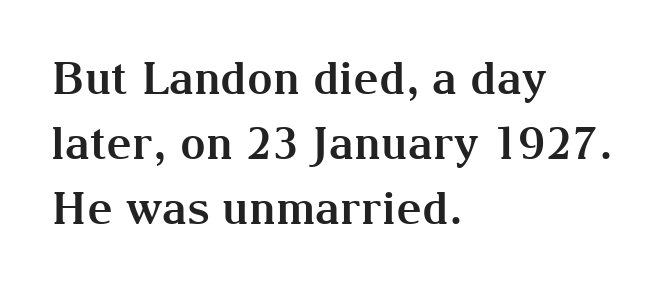
Q: Is the text bold? A: Yes.
Q: Is the text italic (slanted)? A: No, it is upright.
Q: Is the typeface a serif or a sans-serif typeface? A: Serif.
Q: Is the text underlined? A: No.
Q: How is the paragraph aligned? A: Left-aligned.
Q: Is the spacing between letters normal or unusually wide? A: Normal.
Q: Is the spacing between lines tight, normal or loose? A: Normal.
Q: Width (condensed, normal, or wide)? A: Normal.
Q: Stroke contrast? A: Medium.
Q: x-height? A: Medium.
Q: Monospaced? A: No.
